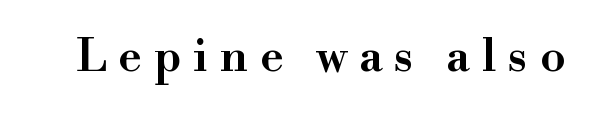
{"serif": "yes", "italic": "no", "bold": "semi", "weight": "semibold", "width": "normal", "stroke_contrast": "high", "x_height": "small", "monospaced": "no", "underline": "no", "letter_spacing": "wide", "letter_spacing_em": 0.27, "glyph_px": 45}
